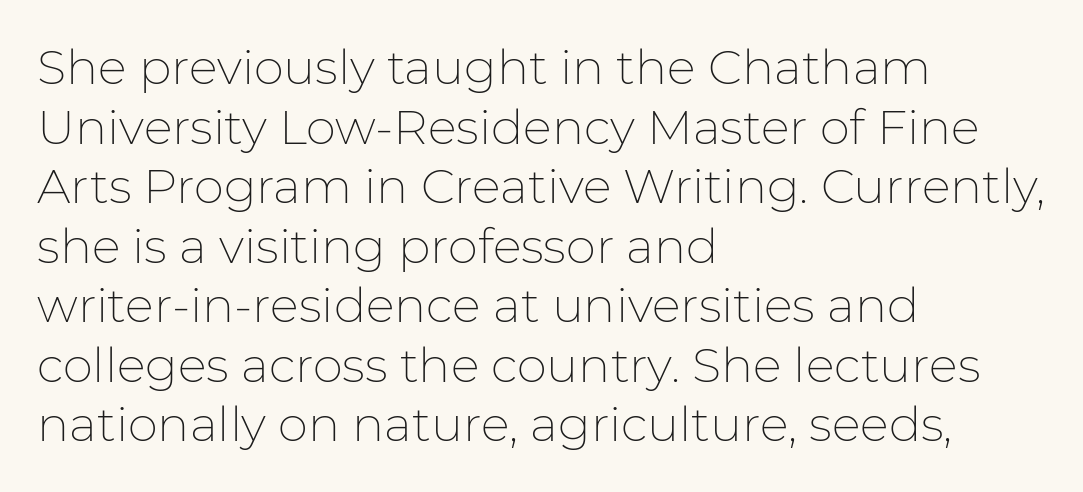
{"serif": "no", "italic": "no", "bold": "no", "weight": "thin", "width": "normal", "stroke_contrast": "low", "x_height": "medium", "monospaced": "no", "underline": "no", "align": "left", "line_spacing_ratio": 1.24, "letter_spacing": "normal", "letter_spacing_em": 0.0, "glyph_px": 48}
